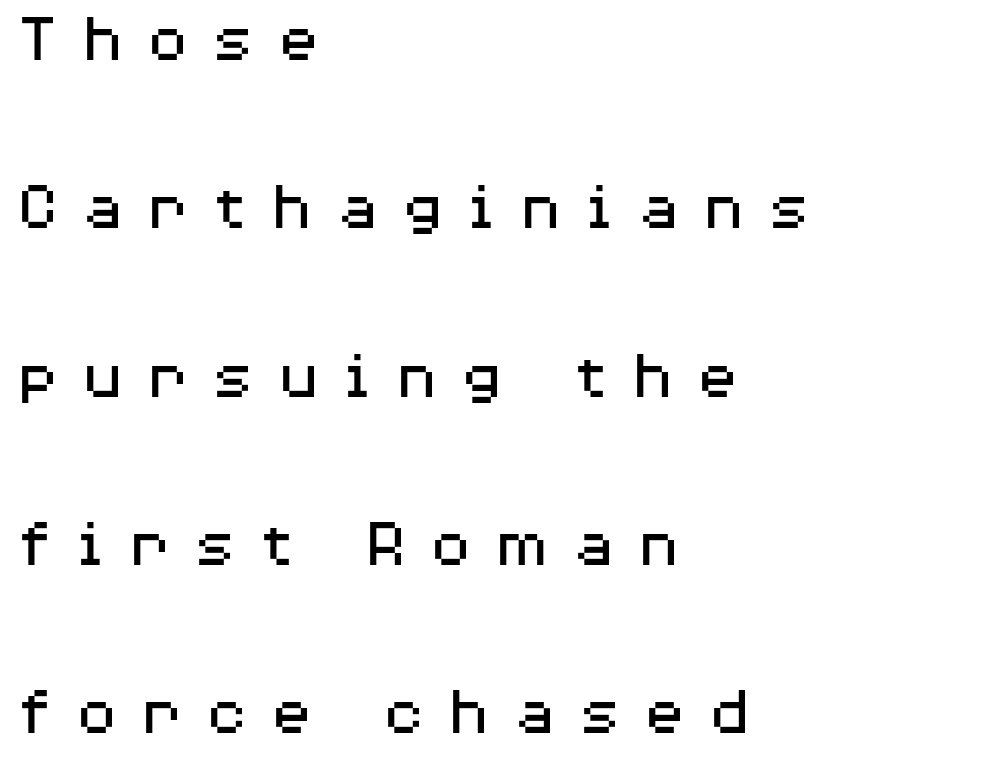
{"serif": "no", "italic": "no", "bold": "no", "weight": "regular", "width": "wide", "stroke_contrast": "medium", "x_height": "medium", "monospaced": "no", "underline": "no", "align": "left", "line_spacing": "loose", "line_spacing_ratio": 2.37, "letter_spacing": "wide", "letter_spacing_em": 0.31, "glyph_px": 71}
